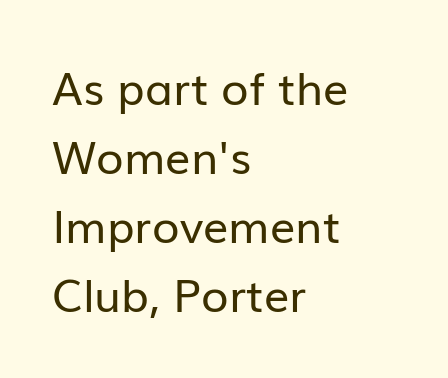
The image shows 45 px regular-weight sans-serif type, upright; set left-aligned, normal line spacing (1.53x), normal letter spacing, not underlined; low stroke contrast and a medium x-height.
